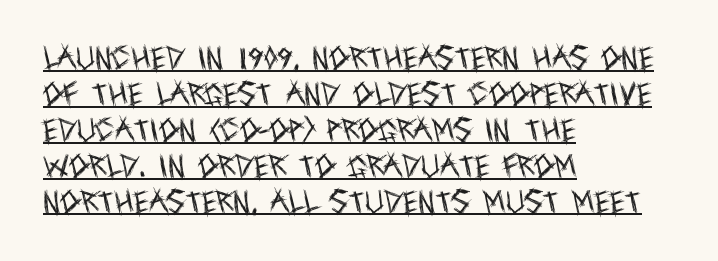
Q: Is the text bold? A: No.
Q: Is the text italic (slanted)? A: No, it is upright.
Q: Is the text underlined? A: Yes.
Q: How is the paragraph aligned? A: Left-aligned.
Q: Is the spacing between letters normal or unusually wide? A: Normal.
Q: Is the spacing between lines tight, normal or loose? A: Normal.
